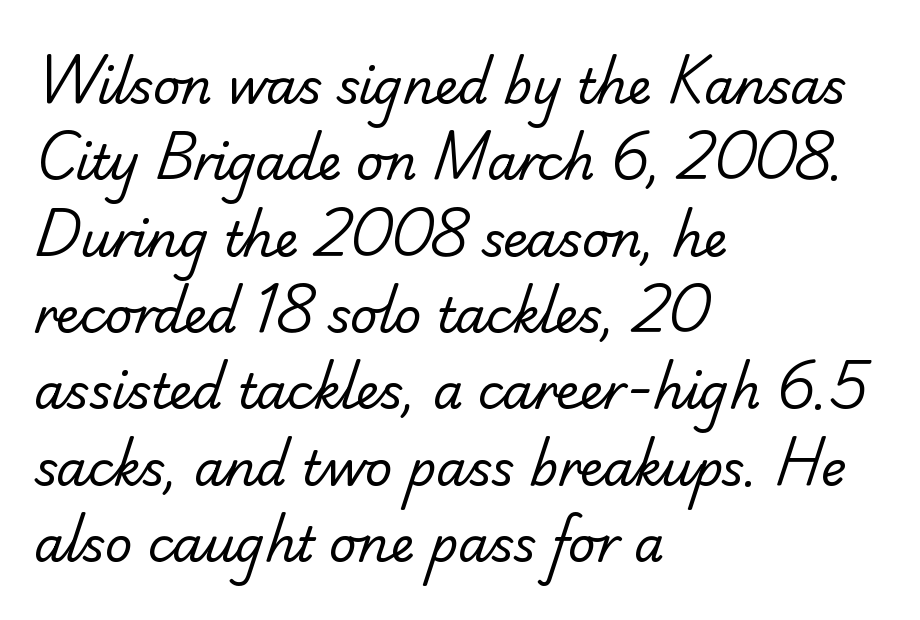
Q: Is the text bold? A: No.
Q: Is the typeface a serif or a sans-serif typeface? A: Sans-serif.
Q: Is the text underlined? A: No.
Q: How is the paragraph aligned? A: Left-aligned.
Q: Is the spacing between letters normal or unusually wide? A: Normal.
Q: Is the spacing between lines tight, normal or loose? A: Normal.
Q: Width (condensed, normal, or wide)? A: Normal.
Q: Stroke contrast? A: Low.
Q: x-height? A: Small.
Q: Monospaced? A: No.
